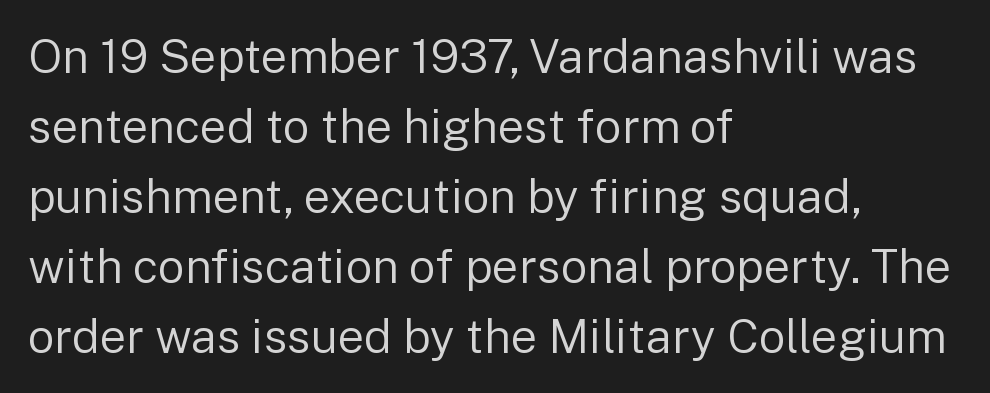
Q: Is the text bold? A: No.
Q: Is the text italic (slanted)? A: No, it is upright.
Q: Is the typeface a serif or a sans-serif typeface? A: Sans-serif.
Q: Is the text underlined? A: No.
Q: How is the paragraph aligned? A: Left-aligned.
Q: Is the spacing between letters normal or unusually wide? A: Normal.
Q: Is the spacing between lines tight, normal or loose? A: Normal.
Q: Width (condensed, normal, or wide)? A: Normal.
Q: Stroke contrast? A: Low.
Q: x-height? A: Medium.
Q: Monospaced? A: No.
